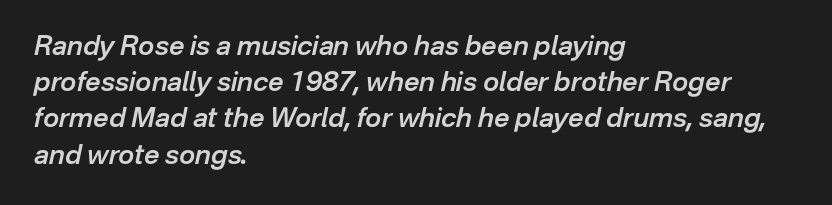
{"italic": "yes", "lean": "right", "slant_degrees": 12, "bold": "semi", "underline": "no", "align": "left", "line_spacing": "normal", "line_spacing_ratio": 1.34, "letter_spacing": "normal", "letter_spacing_em": 0.0, "glyph_px": 27}
